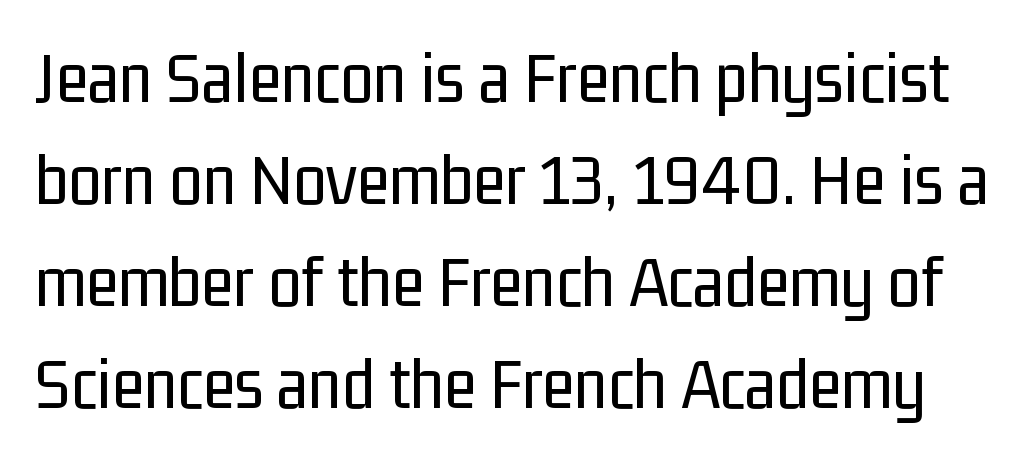
{"serif": "no", "italic": "no", "bold": "no", "weight": "regular", "width": "condensed", "stroke_contrast": "low", "x_height": "medium", "monospaced": "no", "underline": "no", "line_spacing": "normal", "line_spacing_ratio": 1.36, "letter_spacing": "normal", "letter_spacing_em": 0.0, "glyph_px": 75}
